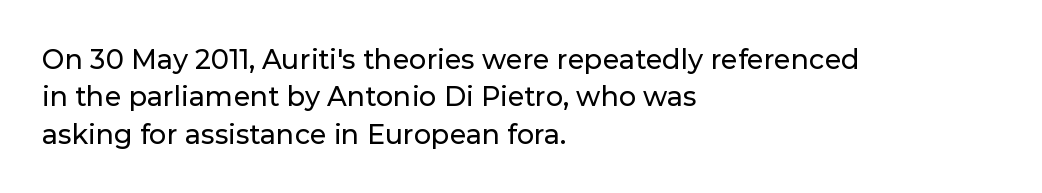
{"italic": "no", "underline": "no", "align": "left", "line_spacing": "normal", "line_spacing_ratio": 1.38, "letter_spacing": "normal", "letter_spacing_em": 0.0, "glyph_px": 27}
